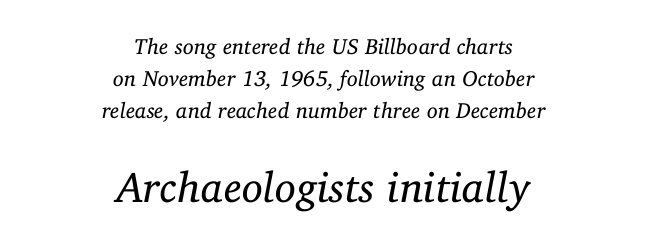
Q: Is the text bold? A: No.
Q: Is the text italic (slanted)? A: Yes, it leans right by about 11 degrees.
Q: Is the typeface a serif or a sans-serif typeface? A: Serif.
Q: Is the text underlined? A: No.
Q: How is the paragraph aligned? A: Centered.
Q: Is the spacing between letters normal or unusually wide? A: Normal.
Q: Is the spacing between lines tight, normal or loose? A: Normal.
Q: Which block of text is set in a larger size, the first (top) or the second (bottom)? A: The second (bottom) one.
Q: Width (condensed, normal, or wide)? A: Normal.
Q: Stroke contrast? A: Low.
Q: x-height? A: Medium.
Q: Monospaced? A: No.
